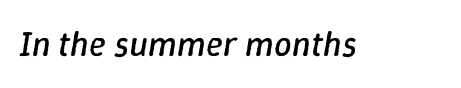
{"italic": "yes", "lean": "right", "slant_degrees": 9, "bold": "no", "weight": "regular", "width": "normal", "stroke_contrast": "low", "x_height": "medium", "monospaced": "no", "underline": "no", "letter_spacing": "normal", "letter_spacing_em": 0.0, "glyph_px": 35}
